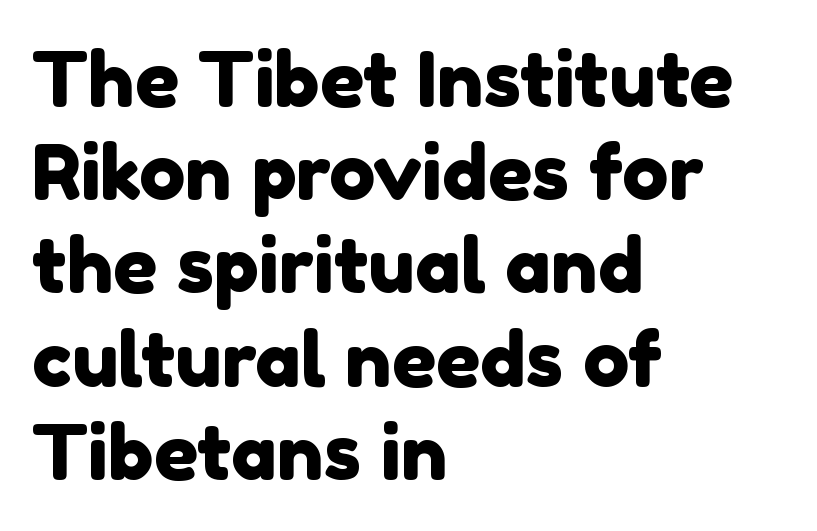
The image shows 77 px sans-serif type; set left-aligned, line spacing 1.21x, normal letter spacing, not underlined; a medium x-height.
